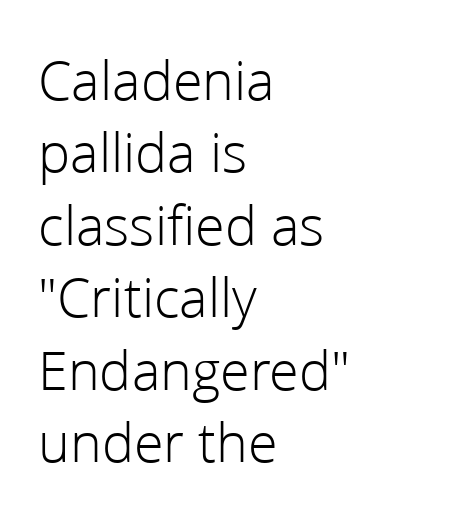
Unlike a traditional serif, this face leaves its strokes unadorned. Each letter keeps its own natural width here, so spacing adapts to shape. The glyphs are unaccompanied by any horizontal stroke below them. These lines sit exactly where default settings would place them.
